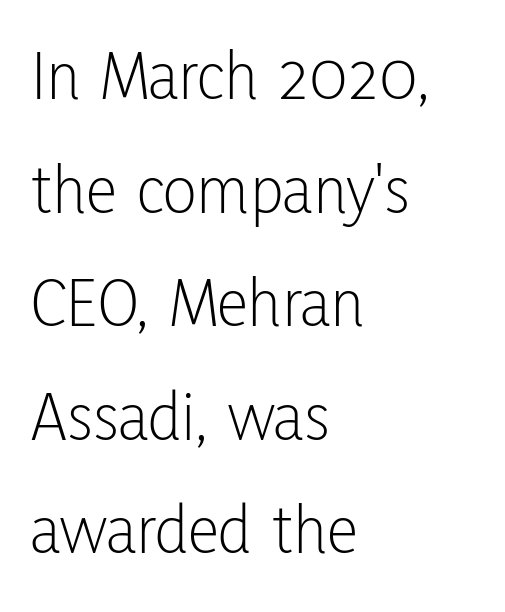
Serif or sans? Sans — the stroke terminals are bare. The rendering uses natural spacing where letterforms have individual widths. A normal amount of white space separates one row of letters from the next. In terms of letterspacing, this is plain default setting.
